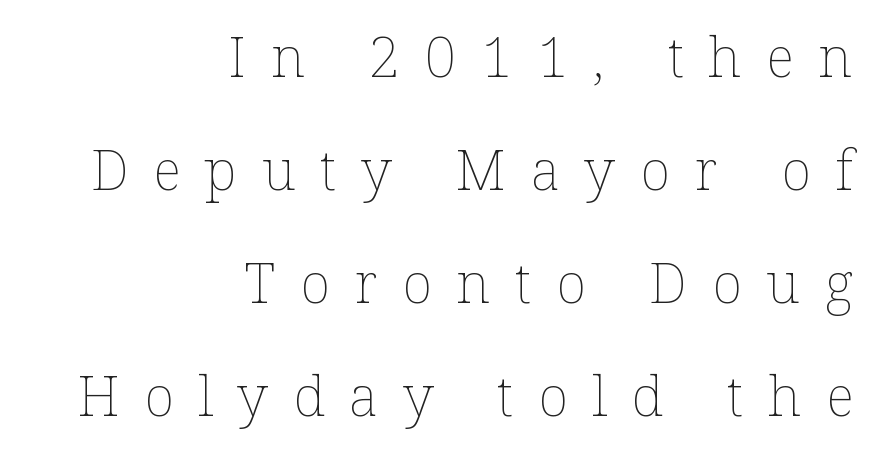
Q: Is the text bold? A: No.
Q: Is the text italic (slanted)? A: No, it is upright.
Q: Is the text underlined? A: No.
Q: How is the paragraph aligned? A: Right-aligned.
Q: Is the spacing between letters normal or unusually wide? A: Unusually wide.
Q: Is the spacing between lines tight, normal or loose? A: Loose.
Q: Width (condensed, normal, or wide)? A: Normal.
Q: Stroke contrast? A: Low.
Q: x-height? A: Medium.
Q: Monospaced? A: No.
